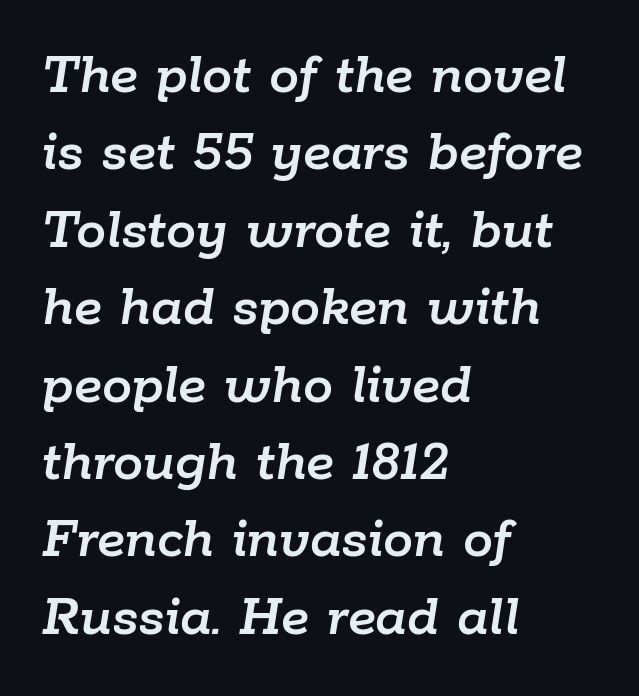
Is there much room between lines? A standard amount, neither cramped nor airy. Underline: absent. The passage shown leans; its letterforms are oblique. The compositor pushed each line to the left boundary. Varying glyph widths throughout — classic text-font behaviour. The gaps between neighbouring characters are ordinary and unremarkable.
